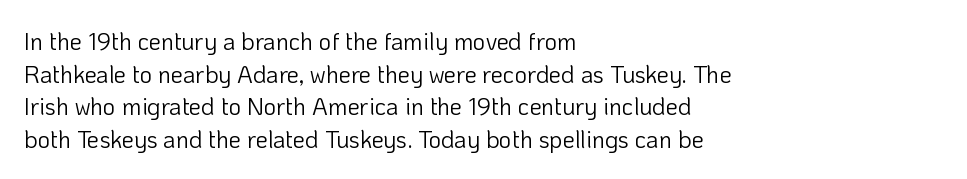
The image shows 24 px text type, upright; set left-aligned, normal line spacing (1.36x), normal letter spacing, not underlined.
